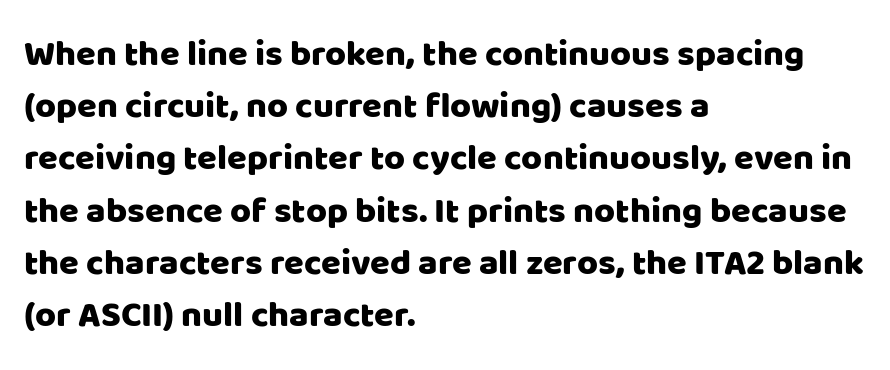
{"serif": "no", "italic": "no", "width": "normal", "stroke_contrast": "low", "x_height": "large", "monospaced": "no", "underline": "no", "align": "left", "line_spacing": "normal", "line_spacing_ratio": 1.45, "letter_spacing": "normal", "letter_spacing_em": 0.0, "glyph_px": 36}
